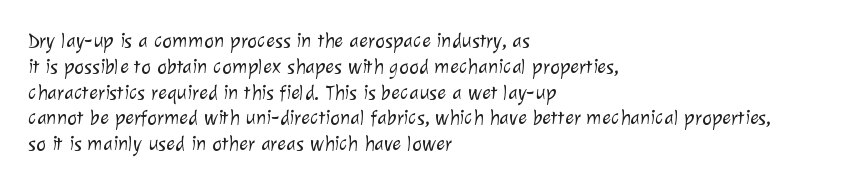
{"bold": "no", "underline": "no", "align": "left", "line_spacing_ratio": 1.23, "letter_spacing": "normal", "letter_spacing_em": 0.0, "glyph_px": 21}
